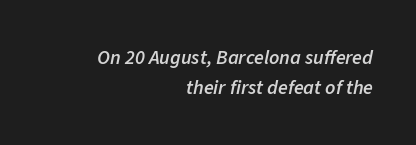
Q: Is the text bold? A: Semi-bold.
Q: Is the text italic (slanted)? A: Yes, it leans right by about 11 degrees.
Q: Is the text underlined? A: No.
Q: How is the paragraph aligned? A: Right-aligned.
Q: Is the spacing between letters normal or unusually wide? A: Normal.
Q: Is the spacing between lines tight, normal or loose? A: Normal.
